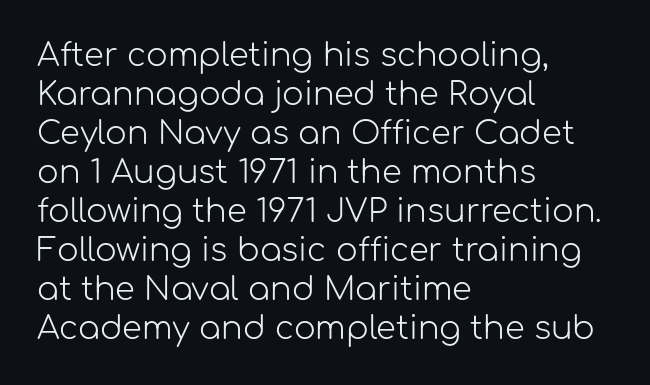
Q: Is the text bold? A: No.
Q: Is the text italic (slanted)? A: No, it is upright.
Q: Is the typeface a serif or a sans-serif typeface? A: Sans-serif.
Q: Is the text underlined? A: No.
Q: How is the paragraph aligned? A: Left-aligned.
Q: Is the spacing between letters normal or unusually wide? A: Normal.
Q: Width (condensed, normal, or wide)? A: Normal.
Q: Stroke contrast? A: Low.
Q: x-height? A: Medium.
Q: Monospaced? A: No.
